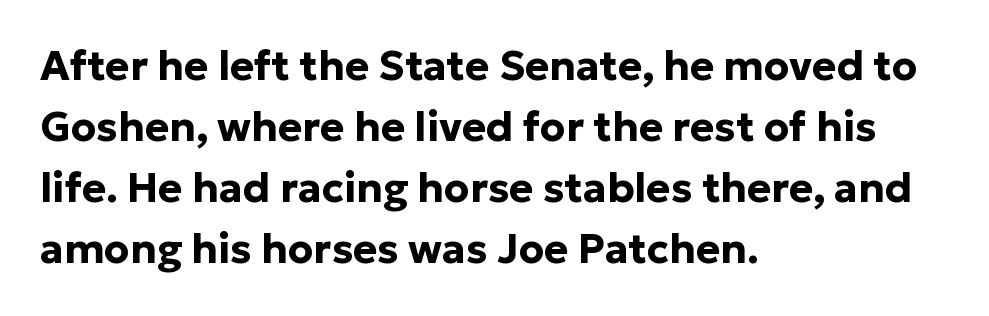
Only glyphs here, with clear space below each row. Baseline-to-baseline distance is the conventional proportion of letter height. This sample uses a sans-serif face. How heavy is the stroke? Heavy — this is a bold. Think of a printed novel: that variable character pitch is what you see here.
